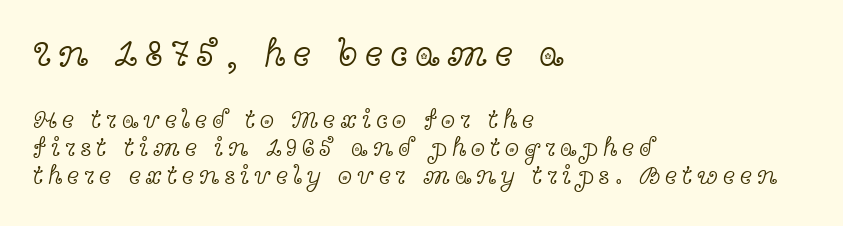
Q: Is the text bold? A: No.
Q: Is the text italic (slanted)? A: No, it is upright.
Q: Is the typeface a serif or a sans-serif typeface? A: Serif.
Q: Is the text underlined? A: No.
Q: How is the paragraph aligned? A: Left-aligned.
Q: Is the spacing between lines tight, normal or loose? A: Tight.
Q: Which block of text is set in a larger size, the first (top) or the second (bottom)? A: The first (top) one.
Q: Width (condensed, normal, or wide)? A: Wide.
Q: x-height? A: Medium.
Q: Monospaced? A: No.
